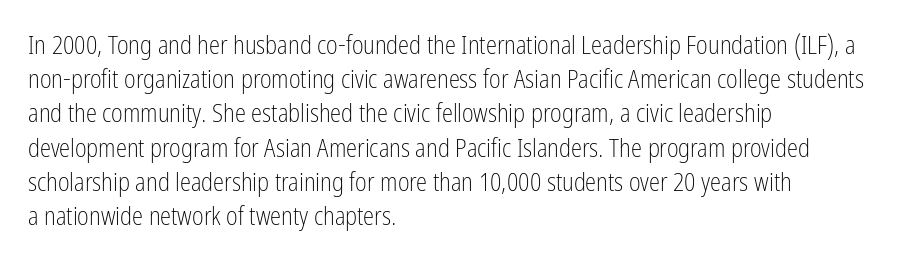
The area under the type is left untouched. A roman cut, with each character standing at attention. Observe the ordinary spacing: letters are neighbours, not strangers. Notice how the passage keeps a crisp vertical edge on the left only.
